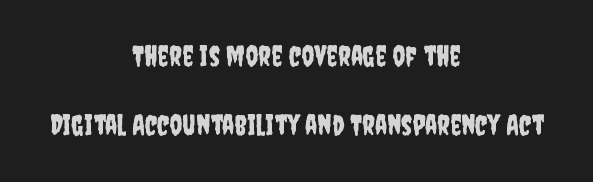
In terms of leading, this rendering errs on the spacious side. Letters rest on an invisible, unmarked baseline. The typesetter chose a symmetrical, centered arrangement here. The designer went with a sans here, leaving each stem footless.
